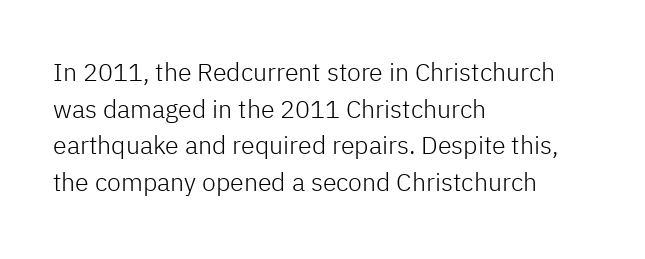
Q: Is the text bold? A: No.
Q: Is the text italic (slanted)? A: No, it is upright.
Q: Is the text underlined? A: No.
Q: How is the paragraph aligned? A: Left-aligned.
Q: Is the spacing between letters normal or unusually wide? A: Normal.
Q: Is the spacing between lines tight, normal or loose? A: Normal.
